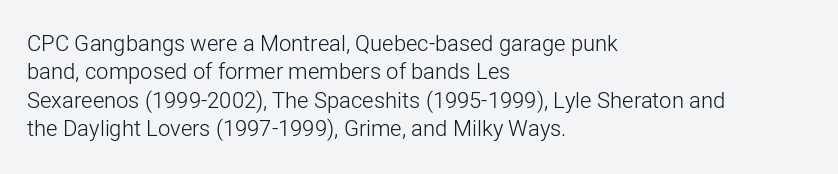
Q: Is the text bold? A: No.
Q: Is the text italic (slanted)? A: No, it is upright.
Q: Is the text underlined? A: No.
Q: How is the paragraph aligned? A: Left-aligned.
Q: Is the spacing between letters normal or unusually wide? A: Normal.
Q: Is the spacing between lines tight, normal or loose? A: Normal.
